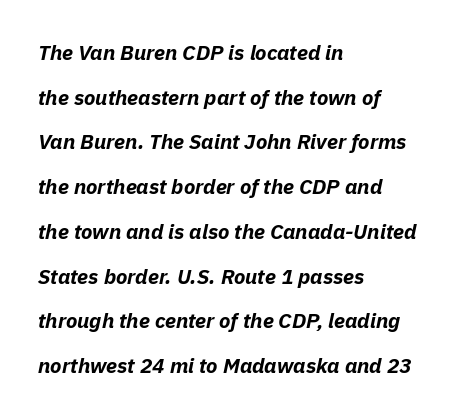
Caption: bold face, heavy strokes. Line beginnings align vertically; line endings do not. The passage shown leans; its letterforms are oblique. This rendering features lettering with no underline.
